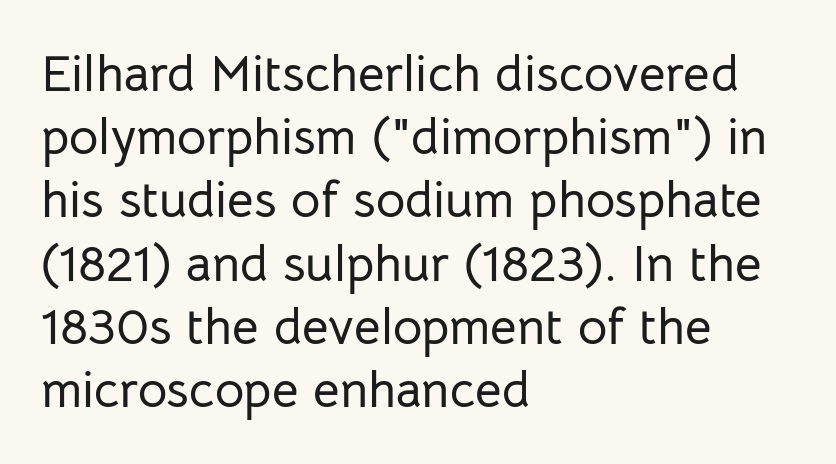
Q: Is the text italic (slanted)? A: No, it is upright.
Q: Is the typeface a serif or a sans-serif typeface? A: Sans-serif.
Q: Is the text underlined? A: No.
Q: How is the paragraph aligned? A: Left-aligned.
Q: Is the spacing between letters normal or unusually wide? A: Normal.
Q: Width (condensed, normal, or wide)? A: Normal.
Q: Stroke contrast? A: Low.
Q: x-height? A: Medium.
Q: Monospaced? A: No.
